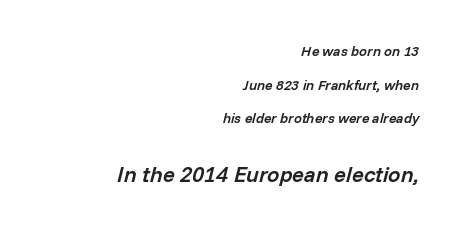
Q: Is the text bold? A: Semi-bold.
Q: Is the text italic (slanted)? A: Yes, it leans right by about 14 degrees.
Q: Is the text underlined? A: No.
Q: How is the paragraph aligned? A: Right-aligned.
Q: Is the spacing between letters normal or unusually wide? A: Normal.
Q: Is the spacing between lines tight, normal or loose? A: Loose.
Q: Which block of text is set in a larger size, the first (top) or the second (bottom)? A: The second (bottom) one.
